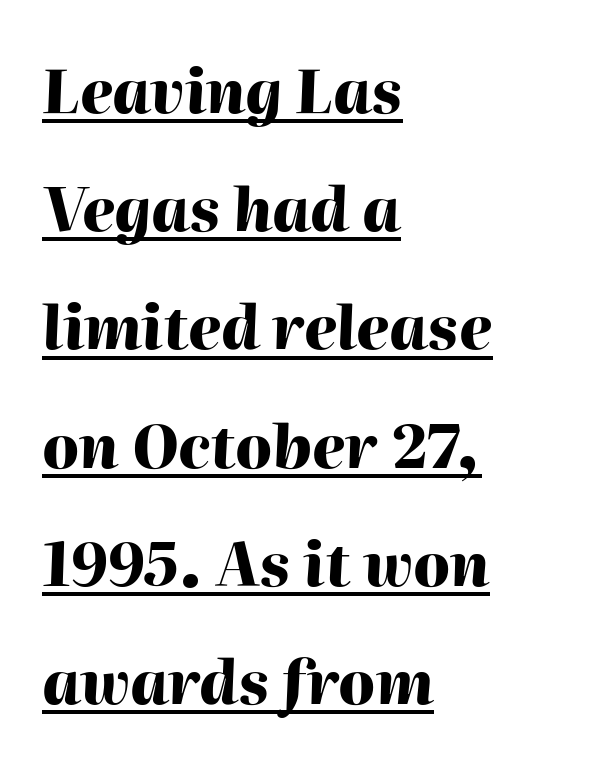
The image shows 60 px heavy type, italic (leaning right); set left-aligned, loose line spacing (1.97x), normal letter spacing, underlined; high stroke contrast and a medium x-height.
